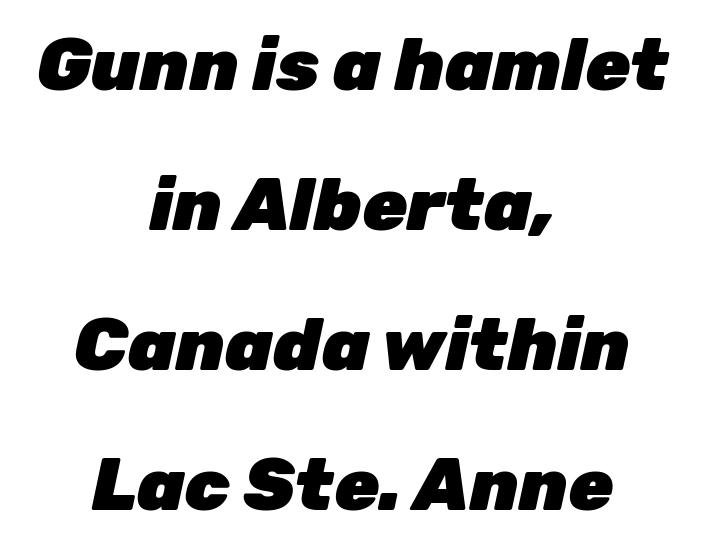
Horizontal alignment here is central, giving a formal, balanced look. Rule under the text: the space is simply empty. A typesetter would call this proportional, since set widths differ per character. The letterforms sit shoulder to shoulder at normal distance. Widely set lines give the paragraph a tall, airy silhouette.
